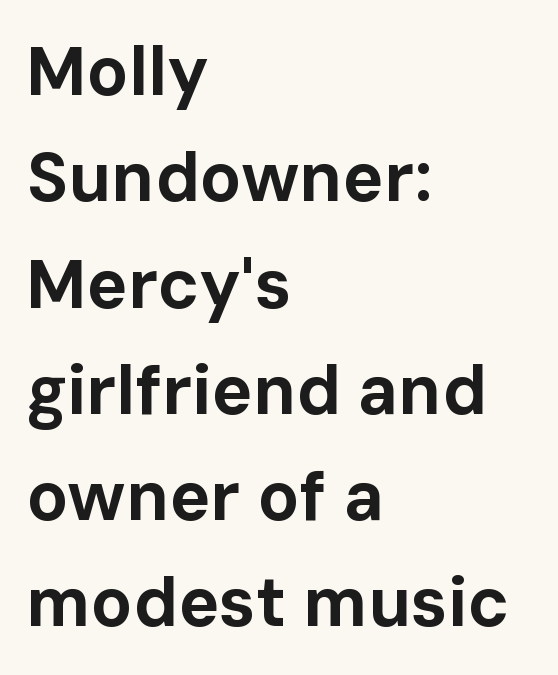
Is there much room between lines? A standard amount, neither cramped nor airy. This rendering leaves character spacing at its baseline value. Students, this is bold: see how much ink each stroke carries. Horizontal alignment here is leftward, the default for most running prose. A clean baseline with only descenders dipping below it.
